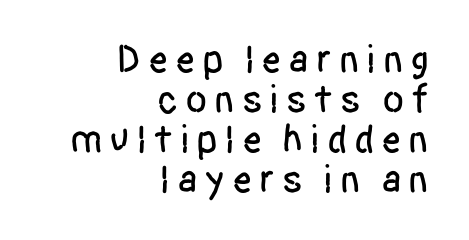
The image shows 40 px condensed sans-serif type, upright; set right-aligned, tight line spacing (1.0x), not underlined; low stroke contrast and a large x-height.
